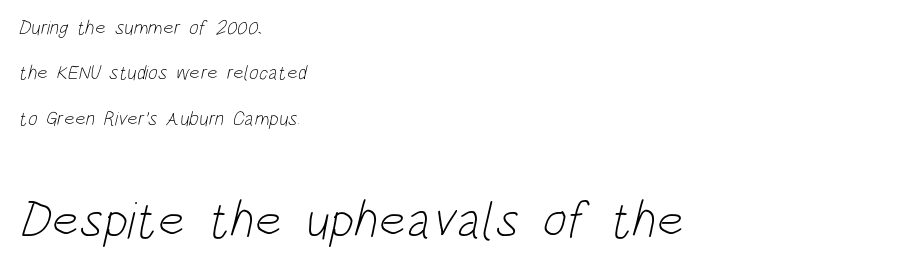
{"serif": "no", "bold": "no", "weight": "light", "width": "condensed", "stroke_contrast": "low", "x_height": "large", "monospaced": "no", "underline": "no", "align": "left", "line_spacing": "loose", "line_spacing_ratio": 2.27, "letter_spacing": "normal", "letter_spacing_em": 0.0, "larger_block": "second", "size_ratio": 2.55, "glyph_px": 51}
